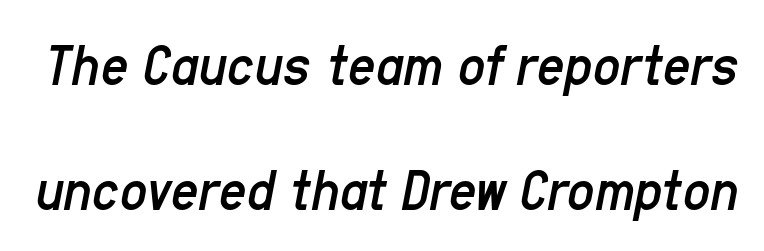
Q: Is the text bold? A: No.
Q: Is the text italic (slanted)? A: Yes, it leans right by about 11 degrees.
Q: Is the text underlined? A: No.
Q: Is the spacing between letters normal or unusually wide? A: Normal.
Q: Is the spacing between lines tight, normal or loose? A: Loose.
Q: Width (condensed, normal, or wide)? A: Condensed.
Q: Stroke contrast? A: Low.
Q: x-height? A: Medium.
Q: Monospaced? A: No.
